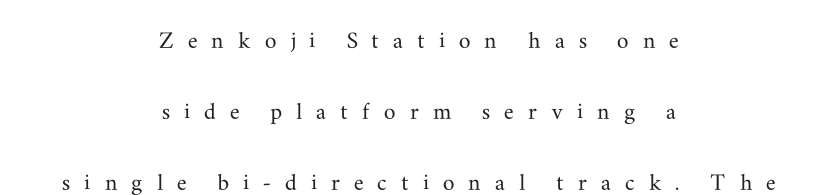
Q: Is the text italic (slanted)? A: No, it is upright.
Q: Is the typeface a serif or a sans-serif typeface? A: Serif.
Q: Is the text underlined? A: No.
Q: How is the paragraph aligned? A: Centered.
Q: Is the spacing between letters normal or unusually wide? A: Unusually wide.
Q: Is the spacing between lines tight, normal or loose? A: Loose.
Q: Width (condensed, normal, or wide)? A: Wide.
Q: Stroke contrast? A: Medium.
Q: x-height? A: Small.
Q: Monospaced? A: No.
